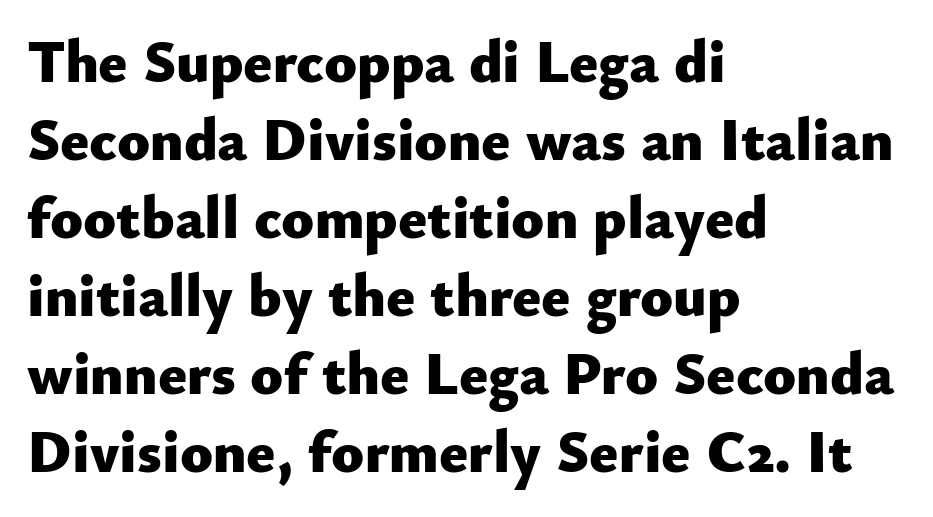
{"serif": "no", "italic": "no", "bold": "yes", "weight": "heavy", "width": "normal", "stroke_contrast": "low", "x_height": "small", "monospaced": "no", "underline": "no", "align": "left", "line_spacing": "normal", "line_spacing_ratio": 1.3, "letter_spacing": "normal", "letter_spacing_em": 0.0, "glyph_px": 60}
